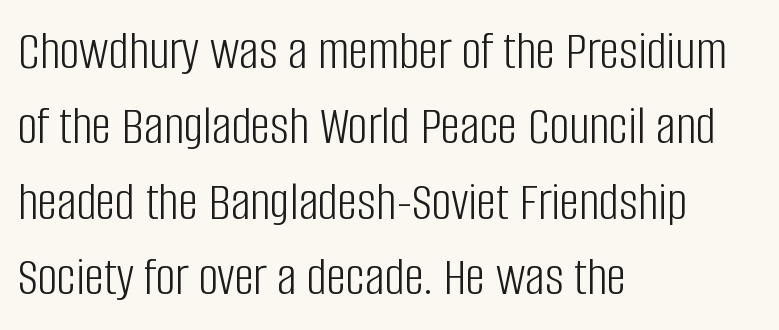
{"serif": "no", "italic": "no", "bold": "no", "weight": "light", "width": "condensed", "stroke_contrast": "low", "x_height": "large", "monospaced": "no", "underline": "no", "align": "left", "line_spacing": "normal", "line_spacing_ratio": 1.37, "letter_spacing": "normal", "letter_spacing_em": 0.0, "glyph_px": 55}
